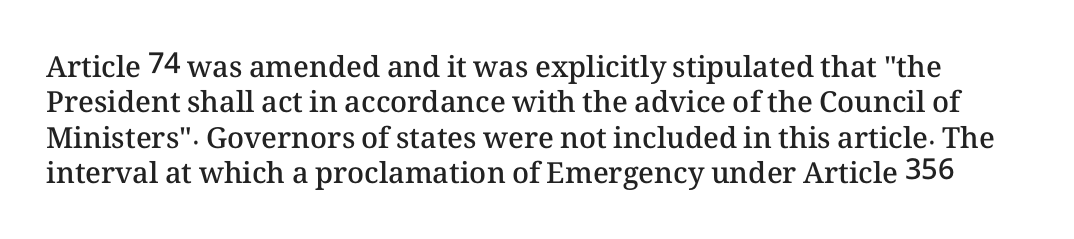
The image shows 29 px semibold type, upright; set line spacing 1.22x, normal letter spacing, not underlined; medium stroke contrast and a medium x-height.
